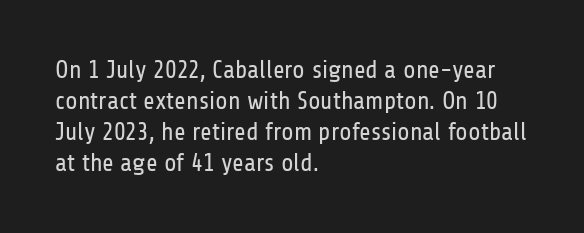
A light-to-regular cut is what we see here. Clear beneath every line of the passage. Vertical strokes here are truly vertical. The passage shown has conventional tracking throughout. Leftover space on each line is placed entirely after the last word.
